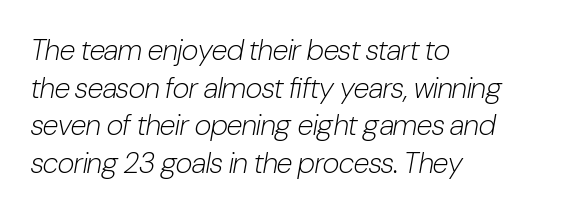
{"italic": "yes", "lean": "right", "slant_degrees": 10, "bold": "no", "weight": "light", "width": "condensed", "stroke_contrast": "low", "x_height": "medium", "monospaced": "no", "underline": "no", "align": "left", "line_spacing": "normal", "line_spacing_ratio": 1.3, "letter_spacing": "normal", "letter_spacing_em": 0.0, "glyph_px": 29}
